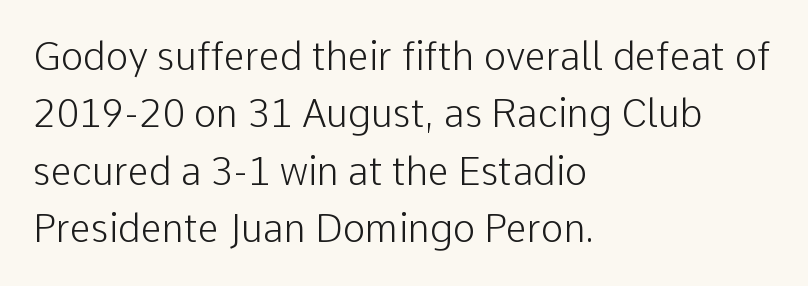
Vertical strokes here are truly vertical. Leading matches the norm, producing a regular column. Look at the bottom of the vertical strokes: they stop flat, with no serifs. The rag falls on the right side of this text block. The specimen omits any rule beneath the text block's lines. Character widths vary here, with narrow letters taking less room than wide ones.
